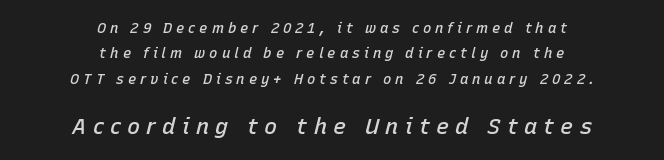
The image shows 22 px text type, italic (leaning right); set centered, line spacing 1.82x, unusually wide letter spacing (+0.28 em), not underlined; the second (bottom) block is 1.57x larger.
